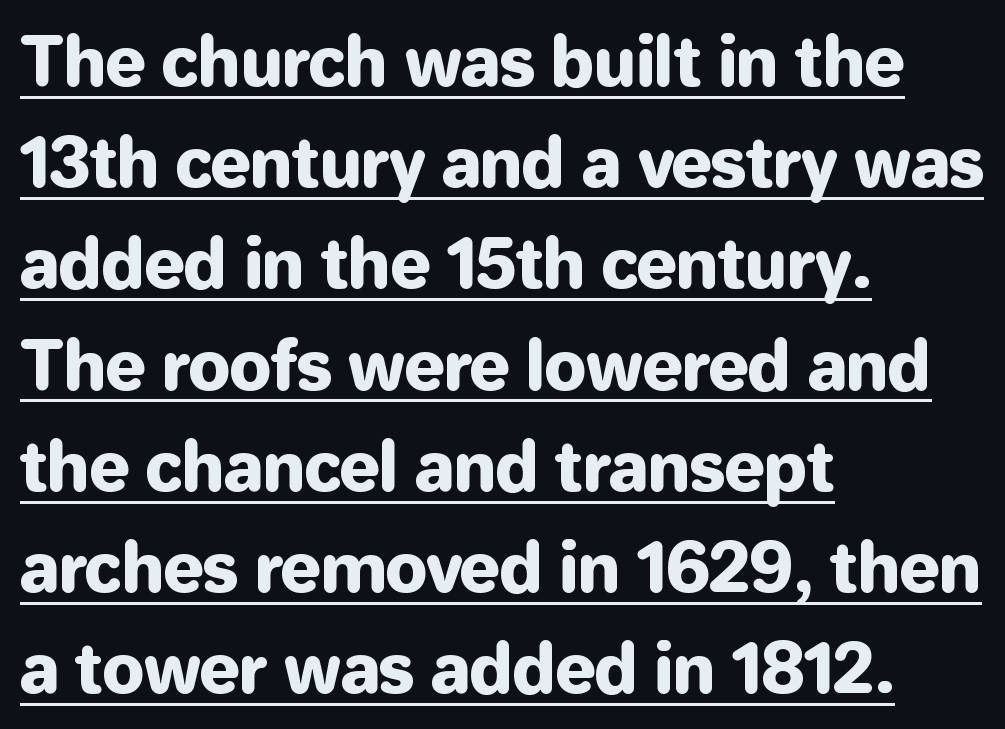
A student would call this left alignment; a typographer would say flush left, rag right. The face used here is proportionally spaced, like ordinary book or web type. This sample uses an upright cut, with every glyph sitting square on the baseline. Notice how a bar underscores the lettering throughout. Stroke terminals: plain, sans-serif. Nobody touched the tracking dial on this one.
